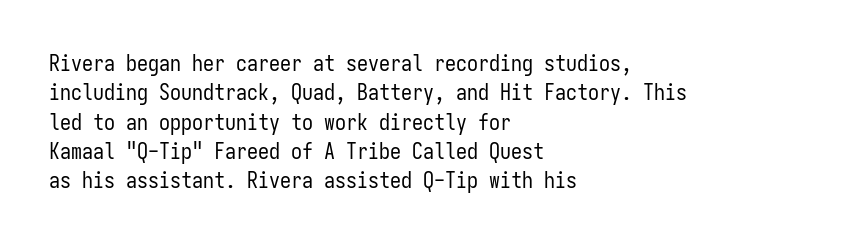
Caption: face not bold, strokes unweighted. Whoever set this chose a conventional vertical rhythm. This sample uses plain, unmodified letter spacing. The lettering stays uniformly vertical, giving the passage a roman look. Rule under the text: the space is simply empty.
